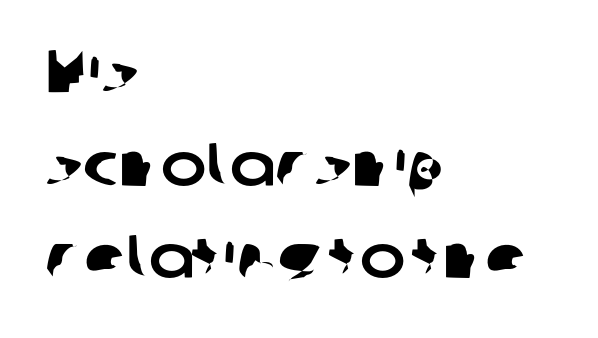
Q: Is the typeface a serif or a sans-serif typeface? A: Sans-serif.
Q: Is the text underlined? A: No.
Q: How is the paragraph aligned? A: Left-aligned.
Q: Is the spacing between letters normal or unusually wide? A: Normal.
Q: Is the spacing between lines tight, normal or loose? A: Normal.
Q: Width (condensed, normal, or wide)? A: Normal.
Q: Stroke contrast? A: Low.
Q: x-height? A: Medium.
Q: Monospaced? A: No.
